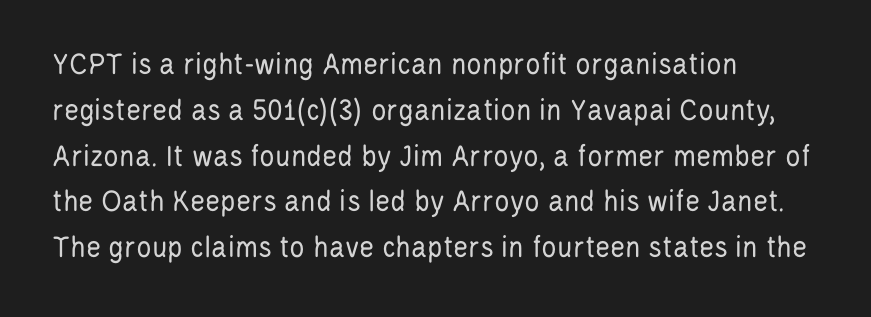
The line-height multiplier appears to be the usual default. No italicization has been applied; the sample stays upright. The characters are drawn with everyday or finer stroke widths. The passage shown is not underscored anywhere. Varying glyph widths throughout — classic text-font behaviour.
